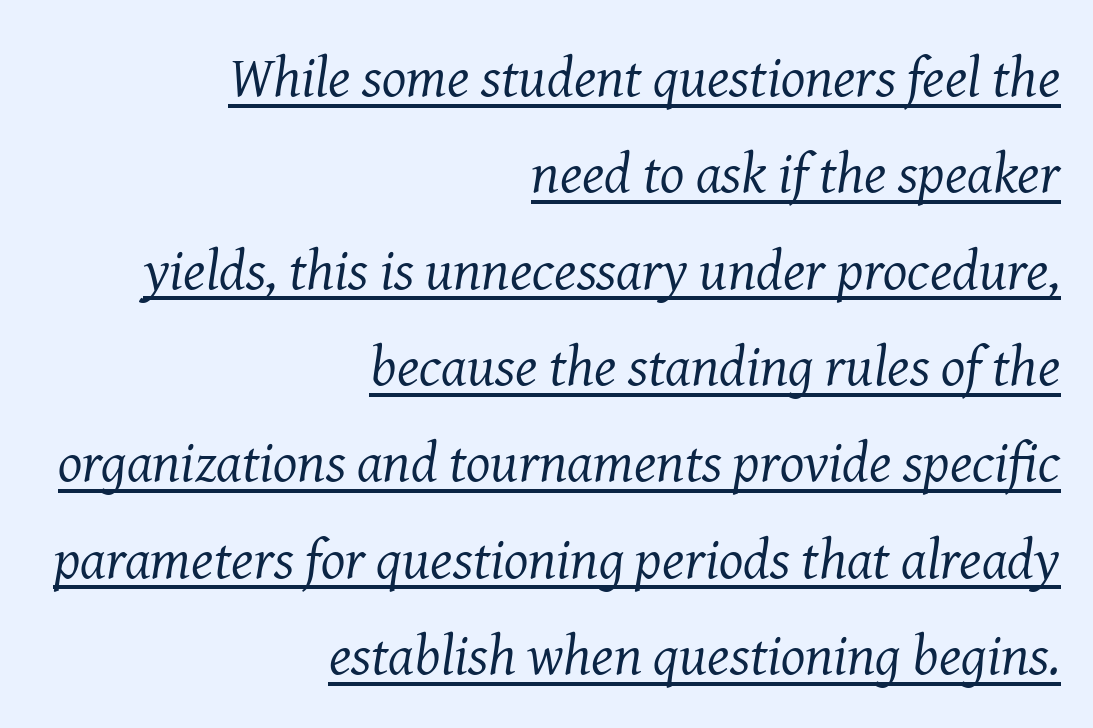
Q: Is the text bold? A: No.
Q: Is the text italic (slanted)? A: Yes, it leans right by about 8 degrees.
Q: Is the typeface a serif or a sans-serif typeface? A: Serif.
Q: Is the text underlined? A: Yes.
Q: How is the paragraph aligned? A: Right-aligned.
Q: Is the spacing between letters normal or unusually wide? A: Normal.
Q: Is the spacing between lines tight, normal or loose? A: Normal.
Q: Width (condensed, normal, or wide)? A: Normal.
Q: Stroke contrast? A: Medium.
Q: x-height? A: Medium.
Q: Monospaced? A: No.
